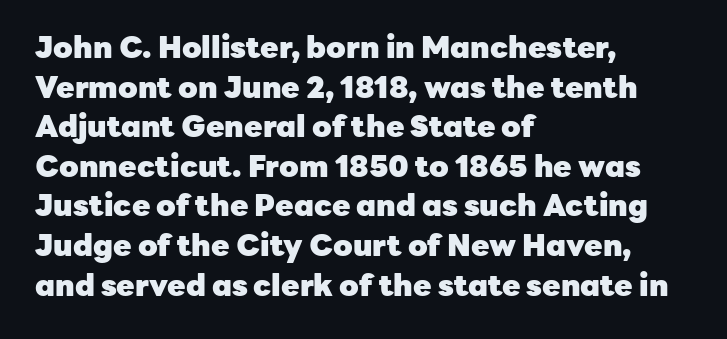
The image shows 30 px heavy sans-serif type, upright; set left-aligned, normal line spacing (1.32x), normal letter spacing, not underlined; low stroke contrast and a medium x-height.
